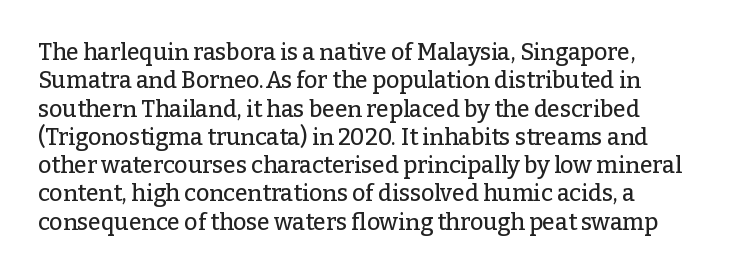
The image shows 23 px text type, upright; set line spacing 1.23x, normal letter spacing, not underlined.
